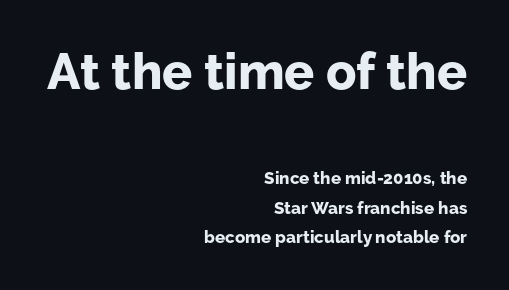
Q: Is the text bold? A: Yes.
Q: Is the text italic (slanted)? A: No, it is upright.
Q: Is the typeface a serif or a sans-serif typeface? A: Sans-serif.
Q: Is the text underlined? A: No.
Q: How is the paragraph aligned? A: Right-aligned.
Q: Is the spacing between letters normal or unusually wide? A: Normal.
Q: Which block of text is set in a larger size, the first (top) or the second (bottom)? A: The first (top) one.
Q: Width (condensed, normal, or wide)? A: Normal.
Q: Stroke contrast? A: Low.
Q: x-height? A: Medium.
Q: Monospaced? A: No.
